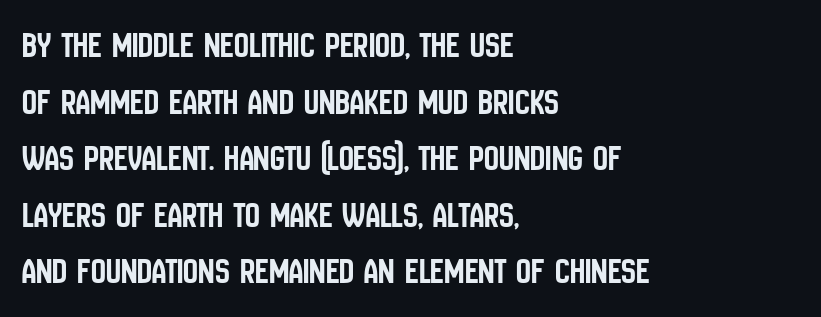
The image shows 37 px condensed sans-serif type, upright; set left-aligned, normal line spacing (1.53x), normal letter spacing, not underlined; low stroke contrast and a large x-height.
